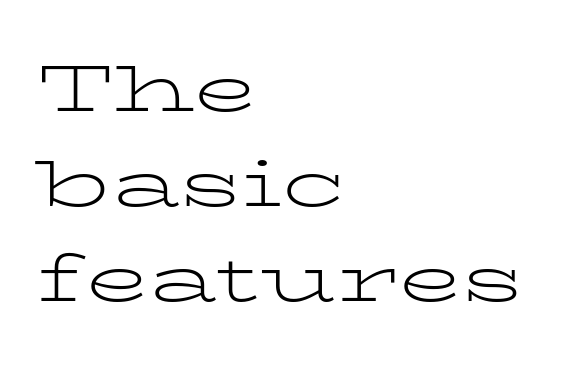
The image shows 65 px light, wide serif type, upright; set left-aligned, normal line spacing (1.46x), normal letter spacing, not underlined; low stroke contrast and a medium x-height.
